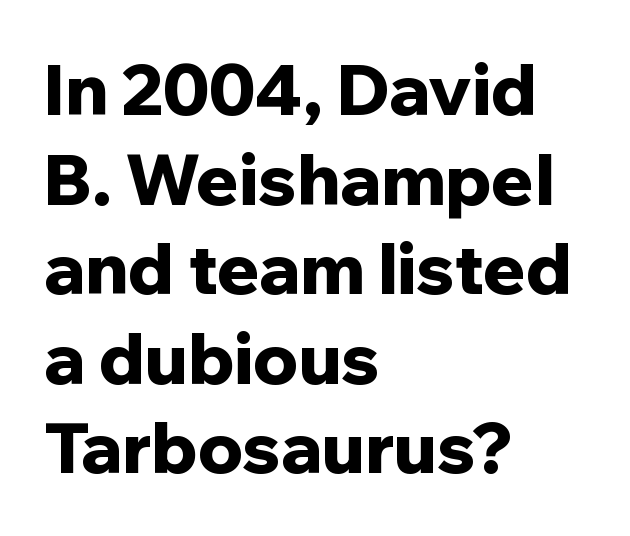
{"serif": "no", "italic": "no", "bold": "yes", "weight": "bold", "width": "normal", "stroke_contrast": "low", "x_height": "medium", "monospaced": "no", "underline": "no", "align": "left", "line_spacing": "normal", "line_spacing_ratio": 1.28, "letter_spacing": "normal", "letter_spacing_em": 0.0, "glyph_px": 70}
